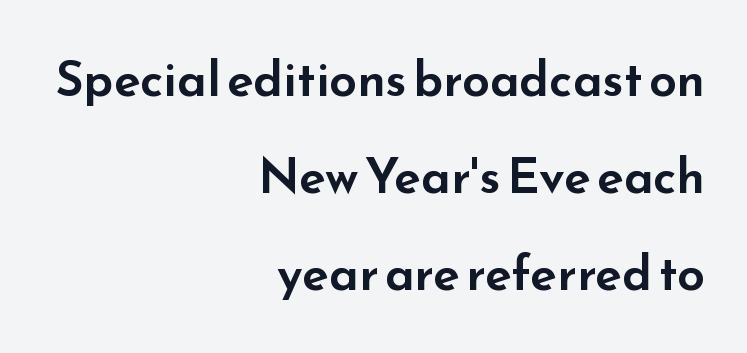
{"serif": "no", "italic": "no", "width": "wide", "stroke_contrast": "low", "x_height": "small", "monospaced": "no", "underline": "no", "align": "right", "line_spacing": "loose", "line_spacing_ratio": 1.98, "letter_spacing": "normal", "letter_spacing_em": 0.0, "glyph_px": 49}
